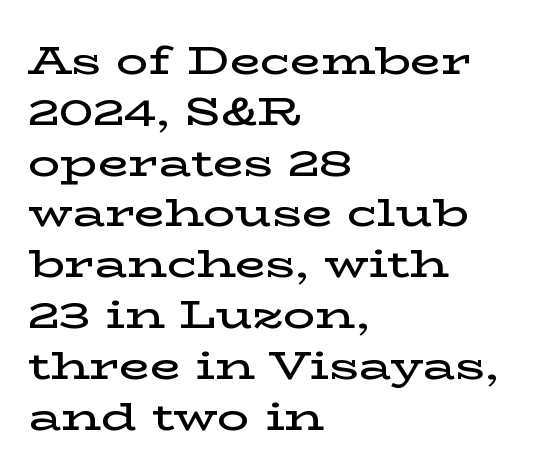
Think of a printed novel: that variable character pitch is what you see here. Unmarked baselines from the first word to the last. It's the straight-up-and-down kind of type. Which margin do the lines hug? The left one — the right edge is uneven.
